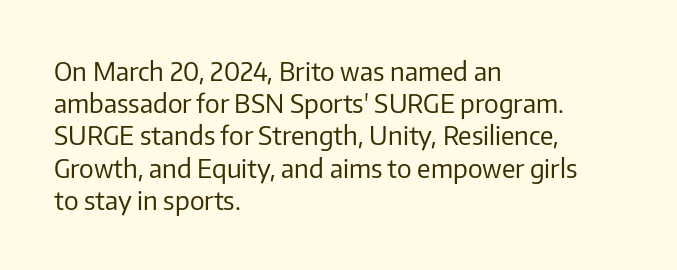
The image shows 26 px text type, upright; set left-aligned, line spacing 1.24x, normal letter spacing, not underlined.
